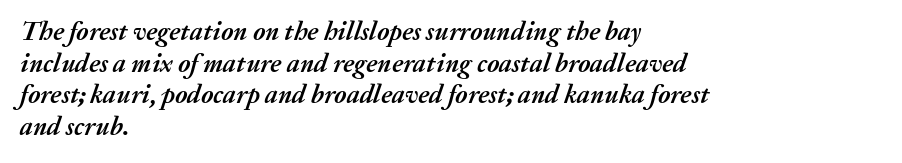
The image shows 26 px bold type, italic (leaning right); set left-aligned, line spacing 1.22x, normal letter spacing, not underlined.
